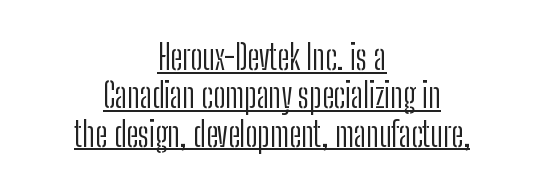
One glance says dense: line gaps are narrower than usual. No extra tracking has been applied to these lines. The face used here is proportionally spaced, like ordinary book or web type. Posture: vertical. The cut favours lightness, reaching ordinary text weight at its darkest.
